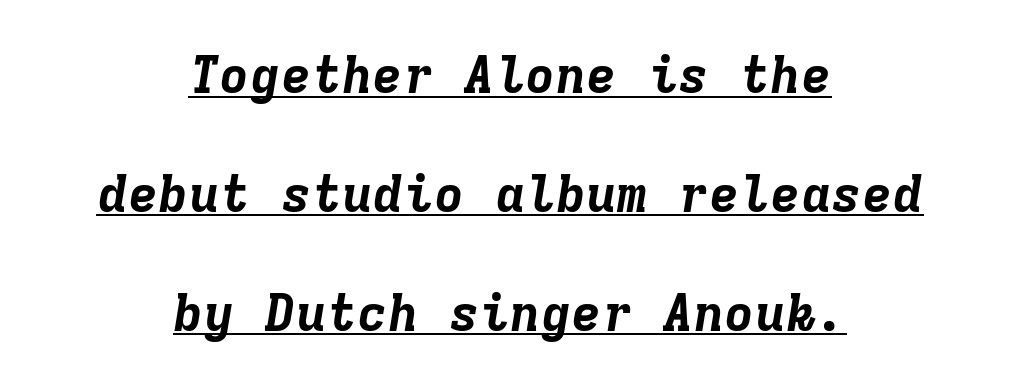
{"italic": "yes", "lean": "right", "slant_degrees": 9, "bold": "yes", "weight": "bold", "width": "normal", "stroke_contrast": "low", "x_height": "medium", "monospaced": "yes", "underline": "yes", "align": "center", "line_spacing": "loose", "line_spacing_ratio": 2.33, "letter_spacing": "normal", "letter_spacing_em": 0.0, "glyph_px": 51}
